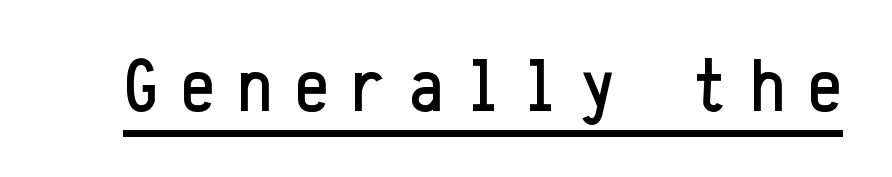
Ascenders rise straight up at ninety degrees. I'd call this a sans setting — the letters go barefoot. Notice how a bar underscores the lettering throughout. Display-style spreading of the glyphs; the letterfit is very open.
